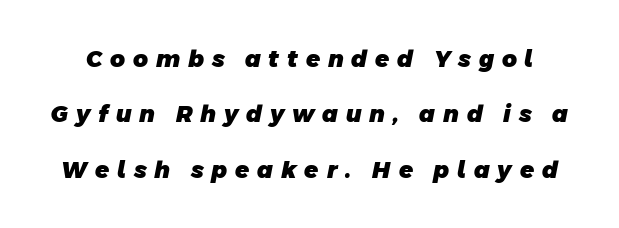
Q: Is the text bold? A: Yes.
Q: Is the text underlined? A: No.
Q: Is the spacing between letters normal or unusually wide? A: Unusually wide.
Q: Is the spacing between lines tight, normal or loose? A: Loose.
